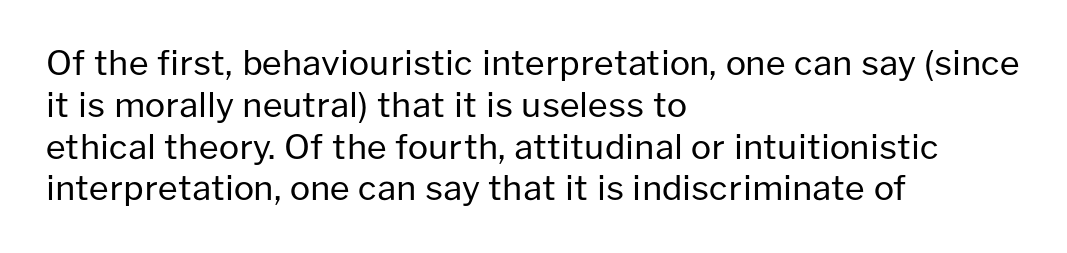
Q: Is the text bold? A: No.
Q: Is the text italic (slanted)? A: No, it is upright.
Q: Is the typeface a serif or a sans-serif typeface? A: Sans-serif.
Q: Is the text underlined? A: No.
Q: How is the paragraph aligned? A: Left-aligned.
Q: Is the spacing between letters normal or unusually wide? A: Normal.
Q: Width (condensed, normal, or wide)? A: Normal.
Q: Stroke contrast? A: Low.
Q: x-height? A: Medium.
Q: Monospaced? A: No.
